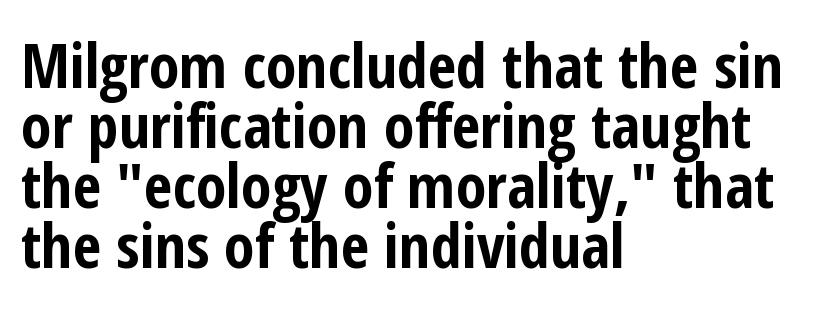
The image shows 62 px bold, condensed sans-serif type, upright; set left-aligned, tight line spacing (0.97x), normal letter spacing, not underlined; low stroke contrast and a medium x-height.
